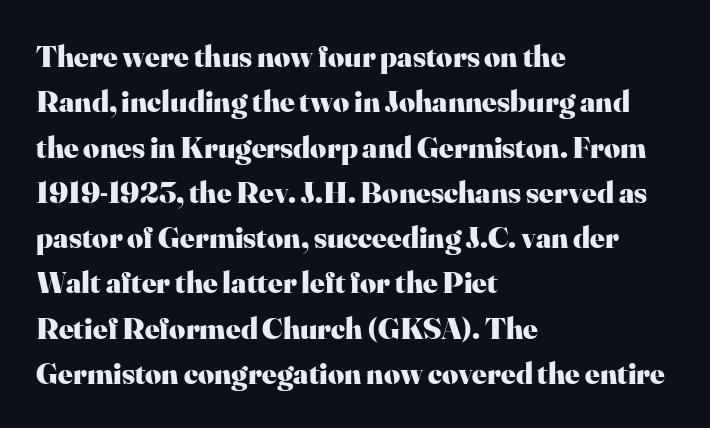
The image shows 31 px heavy serif type, upright; set left-aligned, normal line spacing (1.46x), normal letter spacing, not underlined; high stroke contrast and a small x-height.
